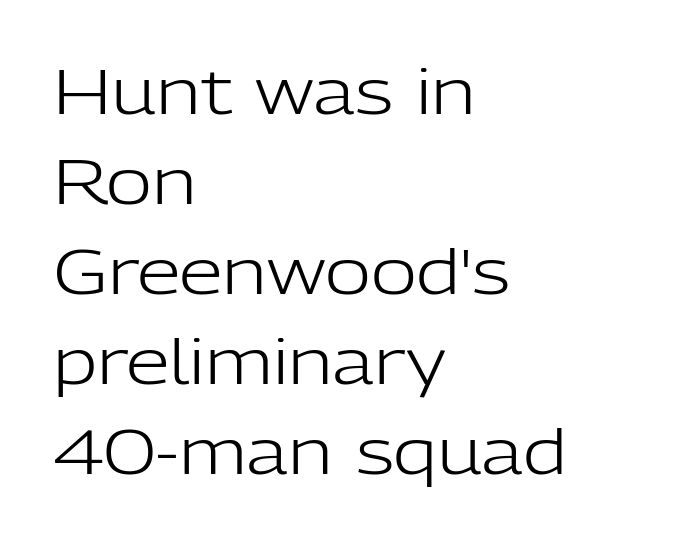
{"serif": "no", "italic": "no", "bold": "no", "weight": "light", "width": "normal", "stroke_contrast": "low", "x_height": "medium", "monospaced": "no", "underline": "no", "align": "left", "line_spacing": "normal", "line_spacing_ratio": 1.43, "letter_spacing": "normal", "letter_spacing_em": 0.0, "glyph_px": 63}
